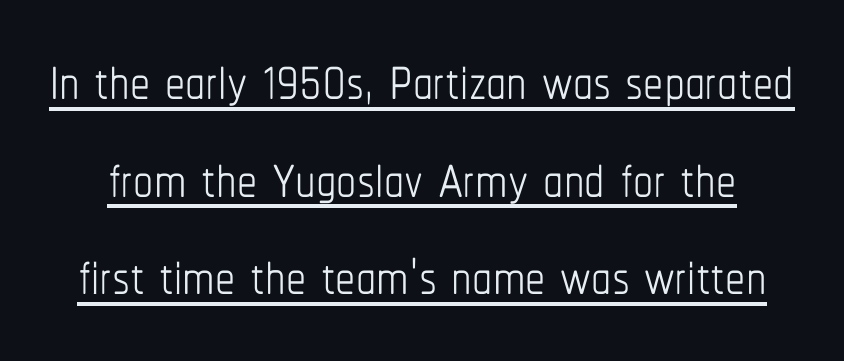
Q: Is the text bold? A: No.
Q: Is the text italic (slanted)? A: No, it is upright.
Q: Is the text underlined? A: Yes.
Q: Is the spacing between letters normal or unusually wide? A: Normal.
Q: Width (condensed, normal, or wide)? A: Condensed.
Q: Stroke contrast? A: Low.
Q: x-height? A: Medium.
Q: Monospaced? A: No.
